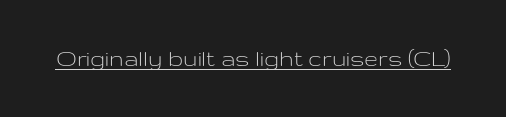
{"italic": "no", "bold": "no", "underline": "yes", "letter_spacing": "normal", "letter_spacing_em": 0.0, "glyph_px": 25}
